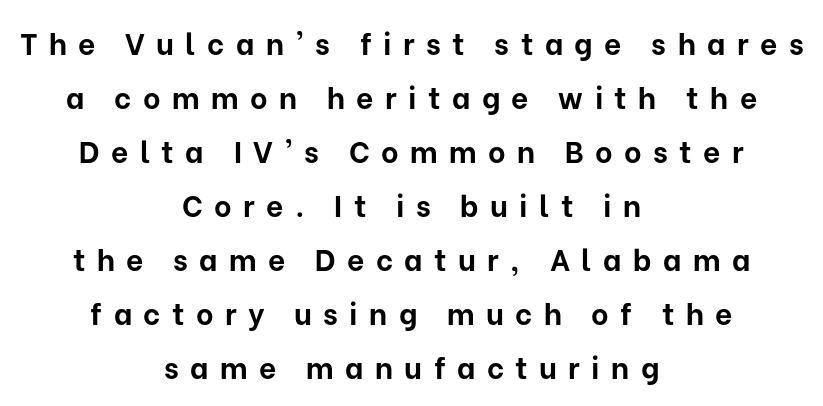
The image shows 30 px bold sans-serif type, upright; set centered, line spacing 1.8x, unusually wide letter spacing (+0.38 em), not underlined; low stroke contrast and a medium x-height.
